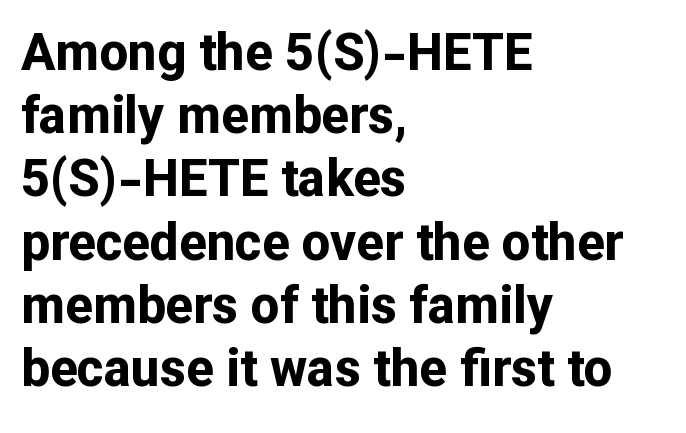
Q: Is the text bold? A: Yes.
Q: Is the text italic (slanted)? A: No, it is upright.
Q: Is the typeface a serif or a sans-serif typeface? A: Sans-serif.
Q: Is the text underlined? A: No.
Q: How is the paragraph aligned? A: Left-aligned.
Q: Is the spacing between letters normal or unusually wide? A: Normal.
Q: Width (condensed, normal, or wide)? A: Normal.
Q: Stroke contrast? A: Low.
Q: x-height? A: Medium.
Q: Monospaced? A: No.
